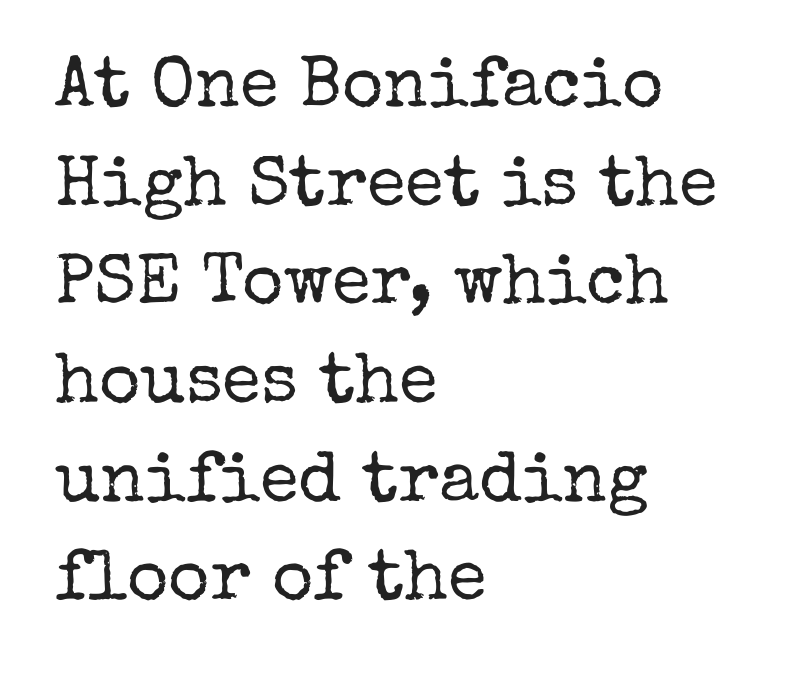
Q: Is the text bold? A: No.
Q: Is the text italic (slanted)? A: No, it is upright.
Q: Is the typeface a serif or a sans-serif typeface? A: Serif.
Q: Is the text underlined? A: No.
Q: How is the paragraph aligned? A: Left-aligned.
Q: Is the spacing between letters normal or unusually wide? A: Normal.
Q: Is the spacing between lines tight, normal or loose? A: Normal.
Q: Width (condensed, normal, or wide)? A: Normal.
Q: Stroke contrast? A: Low.
Q: x-height? A: Medium.
Q: Monospaced? A: No.
